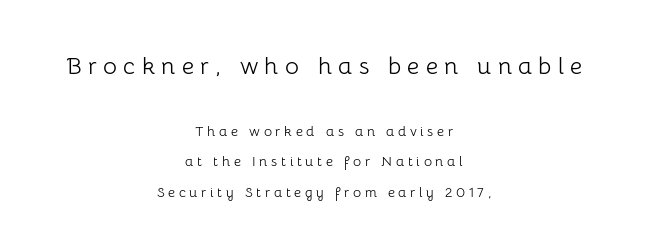
The image shows 24 px text type, upright; set centered, loose line spacing (2.18x), unusually wide letter spacing (+0.26 em), not underlined; the first (top) block is 1.71x larger.
